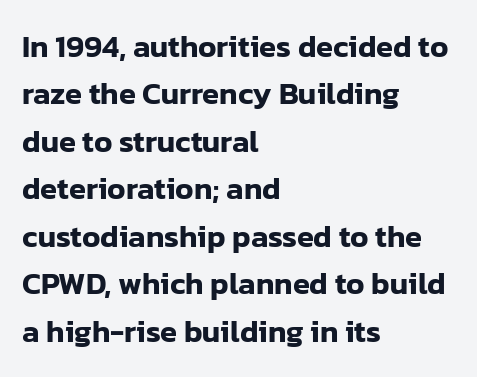
Q: Is the text italic (slanted)? A: No, it is upright.
Q: Is the typeface a serif or a sans-serif typeface? A: Sans-serif.
Q: Is the text underlined? A: No.
Q: How is the paragraph aligned? A: Left-aligned.
Q: Is the spacing between letters normal or unusually wide? A: Normal.
Q: Is the spacing between lines tight, normal or loose? A: Normal.
Q: Width (condensed, normal, or wide)? A: Normal.
Q: Stroke contrast? A: Low.
Q: x-height? A: Medium.
Q: Monospaced? A: No.
